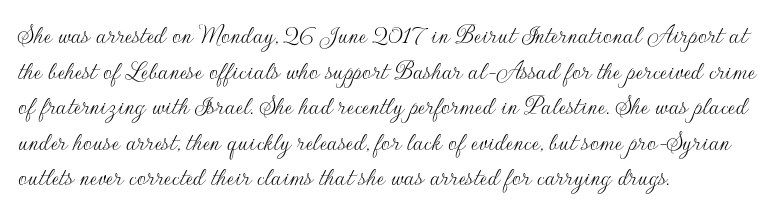
The rendering uses a moderate line-height, typical for paragraphs. Glyph-to-glyph distance matches everyday printed text. The glyphs in this specimen are sans serif. The strip under each line holds only bare page. Varying glyph widths throughout — classic text-font behaviour.
